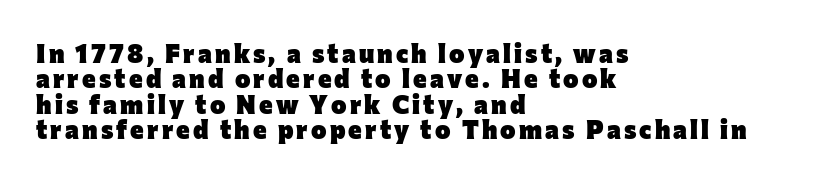
The image shows 26 px bold type, upright; set left-aligned, tight line spacing (0.98x), not underlined.
